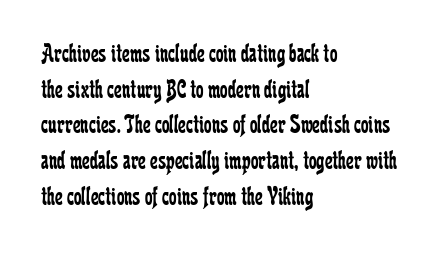
Notice how descenders clear the ascenders below comfortably — that's standard leading. Rule under the text: the space is simply empty. This rendering uses left alignment, leaving the right contour irregular. The type sits square on the baseline with zero lean. The font sits on the lighter half of the weight spectrum, regular included. The gaps between neighbouring characters are ordinary and unremarkable.
